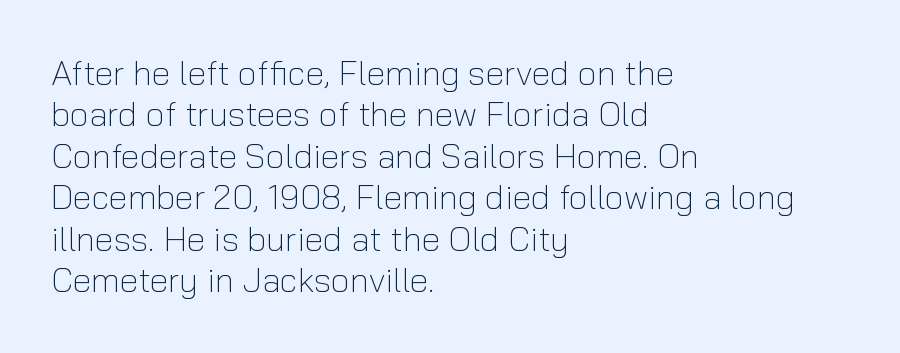
Notice how the passage keeps a crisp vertical edge on the left only. Inter-character spacing is left at the font's built-in metrics. Think of a printed novel: that variable character pitch is what you see here. Letters have the restrained weight of plain body copy at most. The rendering shows plain stroke endings on the letterforms — a sans-serif design. A typesetter would mark this as roman, not italic.
